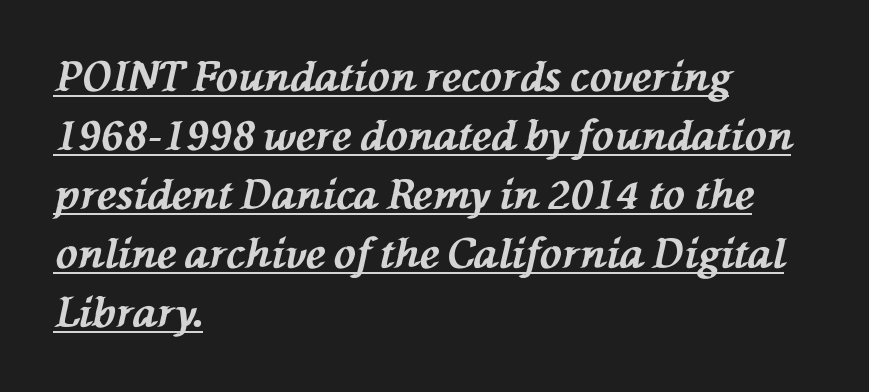
The image shows 41 px bold type, italic (leaning left); set left-aligned, normal line spacing (1.44x), normal letter spacing, underlined; medium stroke contrast and a medium x-height.
